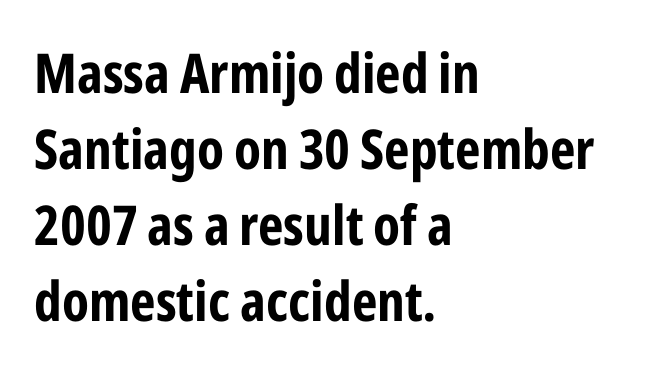
Q: Is the text bold? A: Yes.
Q: Is the text italic (slanted)? A: No, it is upright.
Q: Is the typeface a serif or a sans-serif typeface? A: Sans-serif.
Q: Is the text underlined? A: No.
Q: How is the paragraph aligned? A: Left-aligned.
Q: Is the spacing between letters normal or unusually wide? A: Normal.
Q: Is the spacing between lines tight, normal or loose? A: Normal.
Q: Width (condensed, normal, or wide)? A: Condensed.
Q: Stroke contrast? A: Low.
Q: x-height? A: Medium.
Q: Monospaced? A: No.
